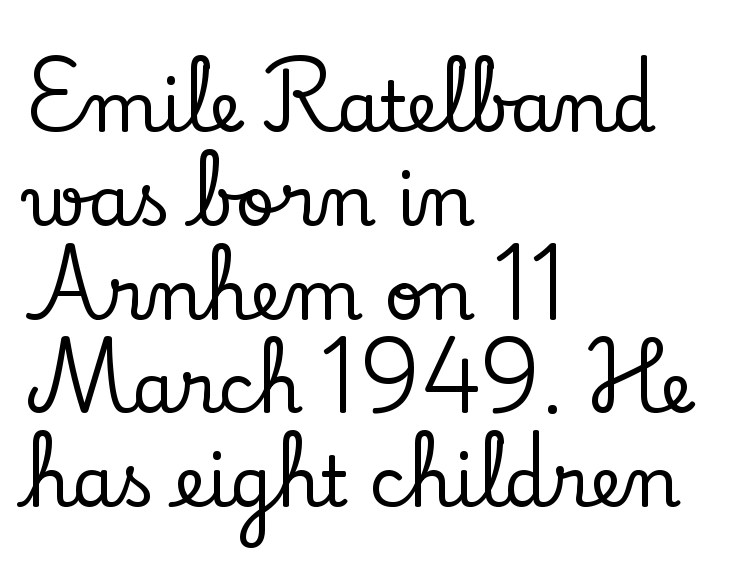
Horizontal alignment here is leftward, the default for most running prose. The gap between lines stays unmarked. The space between consecutive lines is moderate. The letters carry serifs — small finishing strokes at the ends of their stems. Spacing verdict: proportional, widths tailored to each character. Words appear dense and cohesive because spacing is normal.
